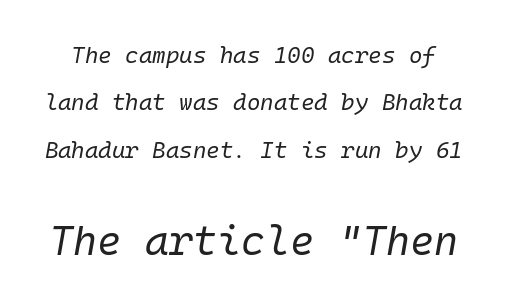
Q: Is the text bold? A: No.
Q: Is the text italic (slanted)? A: Yes, it leans right by about 10 degrees.
Q: Is the text underlined? A: No.
Q: Is the spacing between letters normal or unusually wide? A: Normal.
Q: Is the spacing between lines tight, normal or loose? A: Loose.
Q: Which block of text is set in a larger size, the first (top) or the second (bottom)? A: The second (bottom) one.
Q: Width (condensed, normal, or wide)? A: Normal.
Q: Stroke contrast? A: Low.
Q: x-height? A: Medium.
Q: Monospaced? A: Yes.
